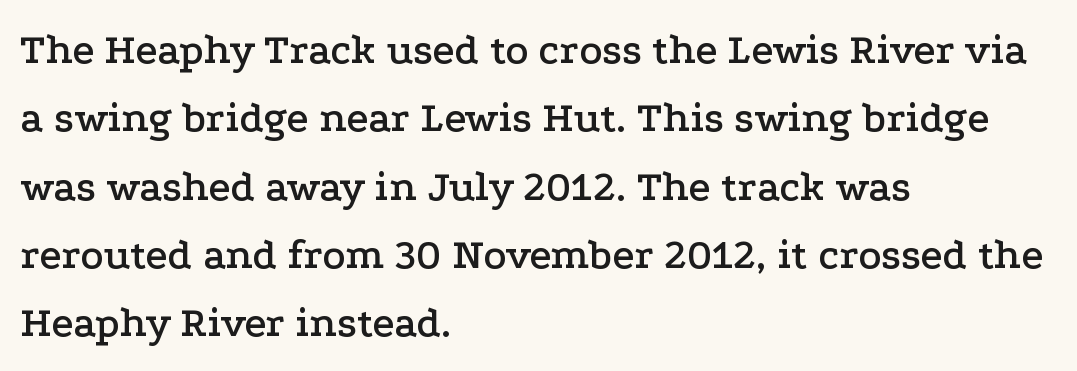
The image shows 43 px wide serif type, upright; set left-aligned, normal line spacing (1.59x), normal letter spacing, not underlined; low stroke contrast and a medium x-height.
